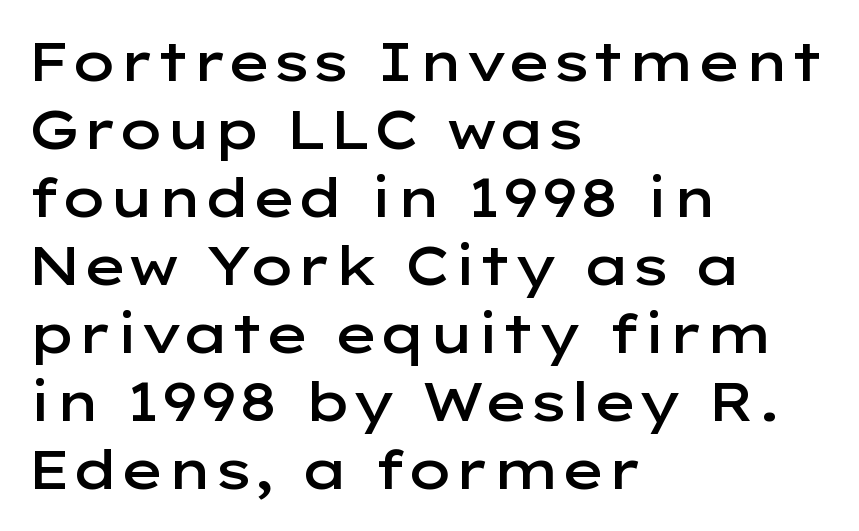
The image shows 54 px semibold, wide sans-serif type, upright; set left-aligned, normal line spacing (1.26x), normal letter spacing, not underlined; low stroke contrast and a medium x-height.
